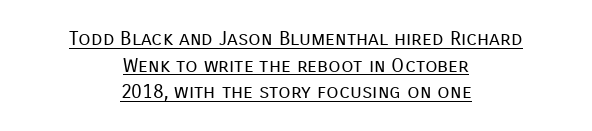
Q: Is the text bold? A: No.
Q: Is the text italic (slanted)? A: No, it is upright.
Q: Is the text underlined? A: Yes.
Q: How is the paragraph aligned? A: Centered.
Q: Is the spacing between letters normal or unusually wide? A: Normal.
Q: Is the spacing between lines tight, normal or loose? A: Normal.
